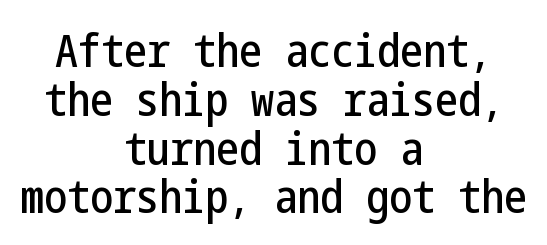
The image shows 46 px condensed sans-serif type, upright; set centered, tight line spacing (1.06x), normal letter spacing, not underlined; low stroke contrast and a medium x-height.
